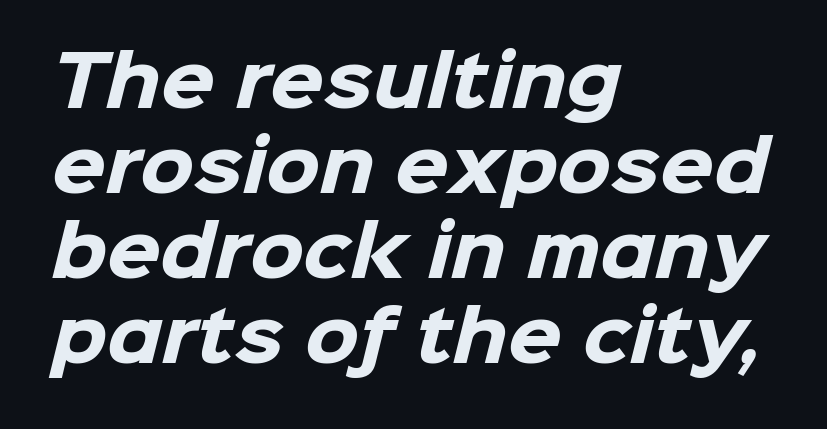
The image shows 69 px heavy sans-serif type; set left-aligned, line spacing 1.23x, normal letter spacing, not underlined; low stroke contrast and a medium x-height.
